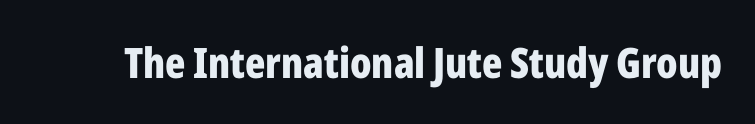
Honestly, there is no underline to notice here at all. This is heavy type, rendered in bold. Posture: upright roman. The designer went with a sans here, leaving each stem footless. This sample uses plain, unmodified letter spacing. You could not count columns in this text — the font is proportionally spaced.
